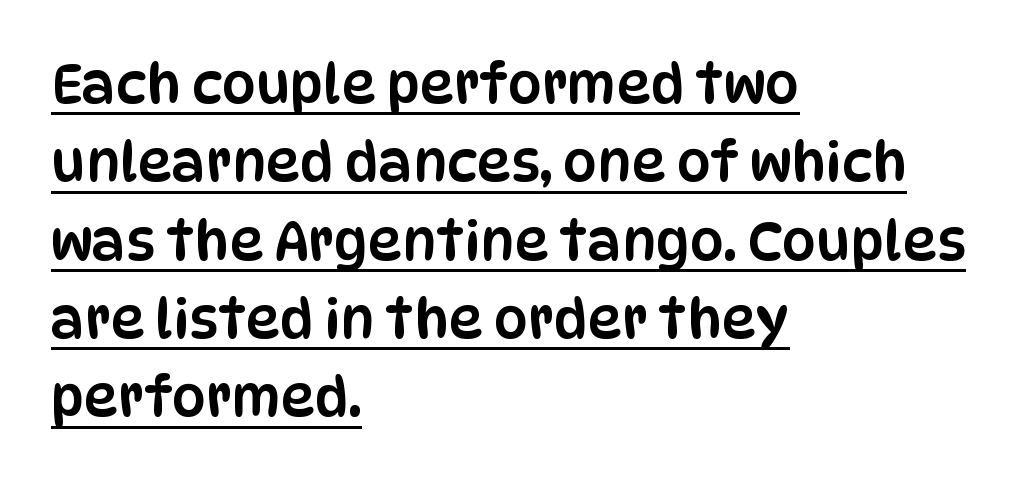
The image shows 54 px condensed sans-serif type, upright; set left-aligned, normal line spacing (1.45x), normal letter spacing, underlined; low stroke contrast and a large x-height.
